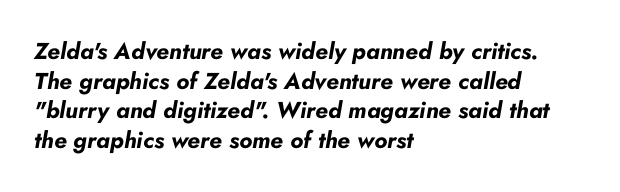
Q: Is the text bold? A: Yes.
Q: Is the text italic (slanted)? A: Yes, it leans right by about 10 degrees.
Q: Is the text underlined? A: No.
Q: How is the paragraph aligned? A: Left-aligned.
Q: Is the spacing between letters normal or unusually wide? A: Normal.
Q: Is the spacing between lines tight, normal or loose? A: Normal.
